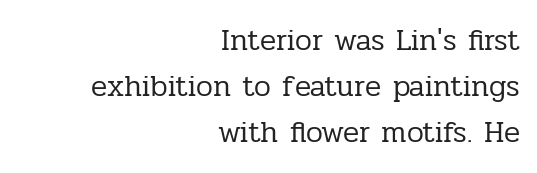
Q: Is the text bold? A: No.
Q: Is the text italic (slanted)? A: No, it is upright.
Q: Is the typeface a serif or a sans-serif typeface? A: Serif.
Q: Is the text underlined? A: No.
Q: How is the paragraph aligned? A: Right-aligned.
Q: Is the spacing between letters normal or unusually wide? A: Normal.
Q: Is the spacing between lines tight, normal or loose? A: Normal.
Q: Width (condensed, normal, or wide)? A: Normal.
Q: Stroke contrast? A: Low.
Q: x-height? A: Medium.
Q: Monospaced? A: No.
